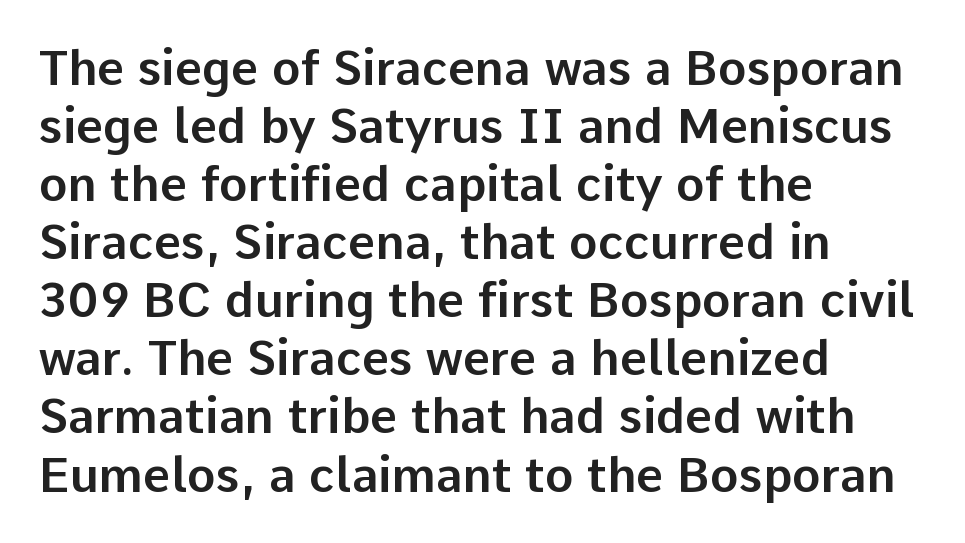
Q: Is the text italic (slanted)? A: No, it is upright.
Q: Is the typeface a serif or a sans-serif typeface? A: Sans-serif.
Q: Is the text underlined? A: No.
Q: How is the paragraph aligned? A: Left-aligned.
Q: Is the spacing between letters normal or unusually wide? A: Normal.
Q: Width (condensed, normal, or wide)? A: Normal.
Q: Stroke contrast? A: Low.
Q: x-height? A: Medium.
Q: Monospaced? A: No.
